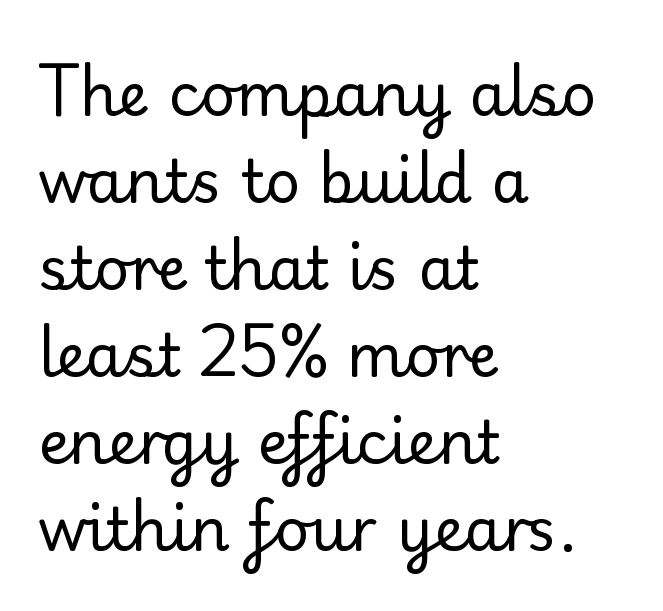
{"serif": "yes", "italic": "no", "bold": "no", "weight": "regular", "width": "normal", "stroke_contrast": "low", "x_height": "small", "monospaced": "no", "underline": "no", "align": "left", "line_spacing": "normal", "line_spacing_ratio": 1.45, "letter_spacing": "normal", "letter_spacing_em": 0.0, "glyph_px": 60}
